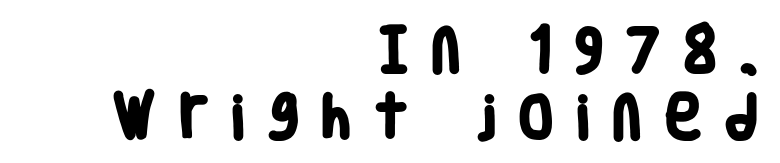
Q: Is the text bold? A: Yes.
Q: Is the typeface a serif or a sans-serif typeface? A: Sans-serif.
Q: Is the text underlined? A: No.
Q: How is the paragraph aligned? A: Right-aligned.
Q: Is the spacing between letters normal or unusually wide? A: Unusually wide.
Q: Is the spacing between lines tight, normal or loose? A: Normal.
Q: Width (condensed, normal, or wide)? A: Condensed.
Q: Stroke contrast? A: Low.
Q: x-height? A: Large.
Q: Monospaced? A: No.
